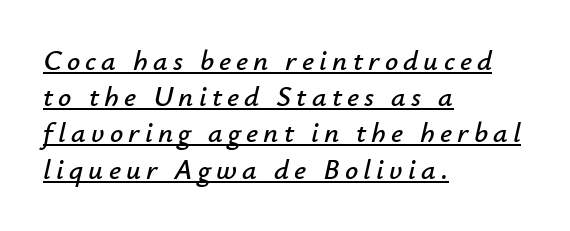
{"italic": "yes", "lean": "right", "slant_degrees": 12, "width": "normal", "stroke_contrast": "low", "x_height": "small", "monospaced": "no", "underline": "yes", "align": "left", "line_spacing": "normal", "line_spacing_ratio": 1.25, "glyph_px": 29}
